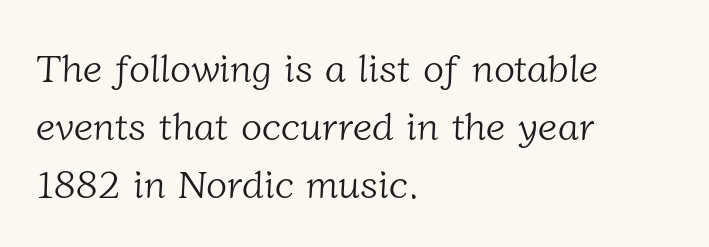
The image shows 39 px light serif type; set left-aligned, normal line spacing (1.49x), normal letter spacing, not underlined; low stroke contrast and a medium x-height.
